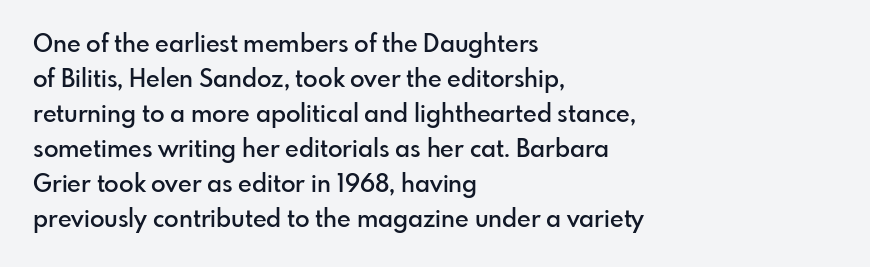
Leading matches the norm, producing a regular column. This sample uses an upright cut, with every glyph sitting square on the baseline. A fair bit of extra ink — the face is semibold, not bold. Does the copy run flush right? No — it runs flush left. This rendering features lettering with no underline. Between one letter and the next there's only the usual sliver of space.
